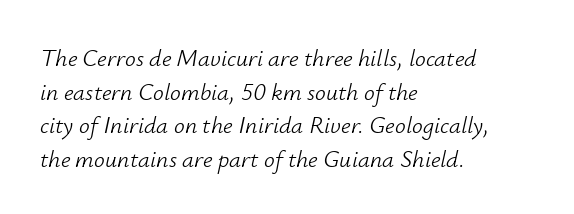
{"italic": "yes", "lean": "right", "slant_degrees": 12, "bold": "no", "underline": "no", "align": "left", "line_spacing": "normal", "line_spacing_ratio": 1.4, "letter_spacing": "normal", "letter_spacing_em": 0.0, "glyph_px": 24}
